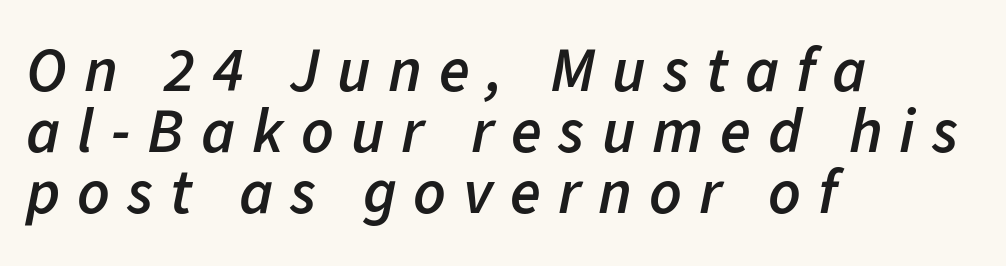
The passage shown is typed in a proportional face where columns would drift. The passage shown is semibold, sitting just below true bold. Is the type slanted? Yes — the strokes lean at a clear angle. The rendering anchors every line to the left-hand side. One glance says dense: line gaps are narrower than usual.
